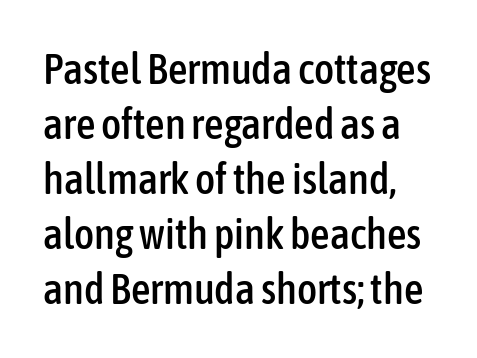
Q: Is the text italic (slanted)? A: No, it is upright.
Q: Is the typeface a serif or a sans-serif typeface? A: Sans-serif.
Q: Is the text underlined? A: No.
Q: Is the spacing between letters normal or unusually wide? A: Normal.
Q: Is the spacing between lines tight, normal or loose? A: Normal.
Q: Width (condensed, normal, or wide)? A: Condensed.
Q: Stroke contrast? A: Low.
Q: x-height? A: Medium.
Q: Monospaced? A: No.
